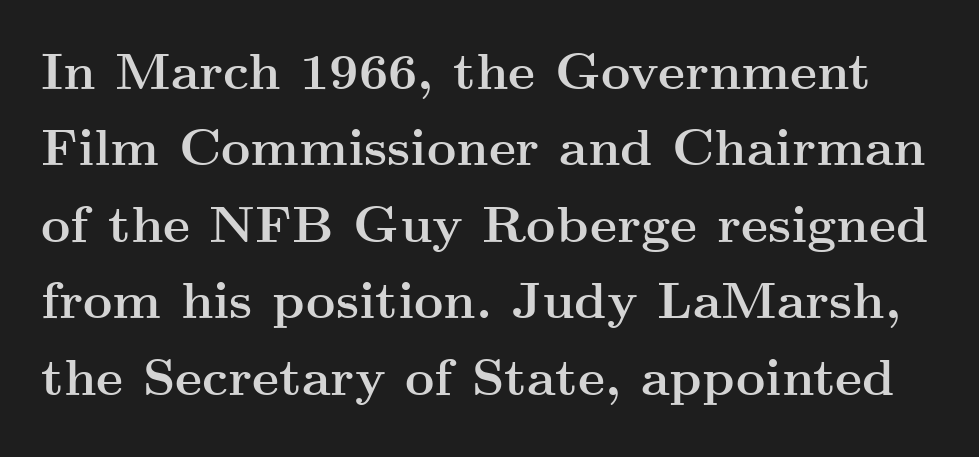
The image shows 51 px semibold, wide serif type, upright; set normal line spacing (1.5x), normal letter spacing, not underlined; medium stroke contrast and a small x-height.
